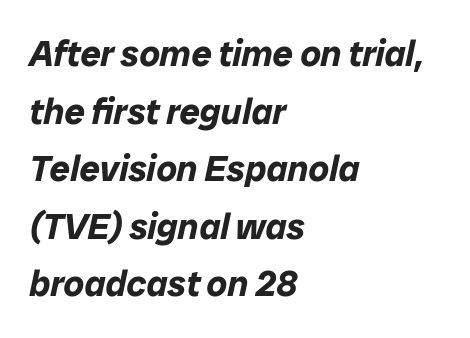
Q: Is the text bold? A: Yes.
Q: Is the text italic (slanted)? A: Yes, it leans right by about 12 degrees.
Q: Is the text underlined? A: No.
Q: How is the paragraph aligned? A: Left-aligned.
Q: Is the spacing between letters normal or unusually wide? A: Normal.
Q: Is the spacing between lines tight, normal or loose? A: Normal.
Q: Width (condensed, normal, or wide)? A: Normal.
Q: Stroke contrast? A: Low.
Q: x-height? A: Medium.
Q: Monospaced? A: No.
